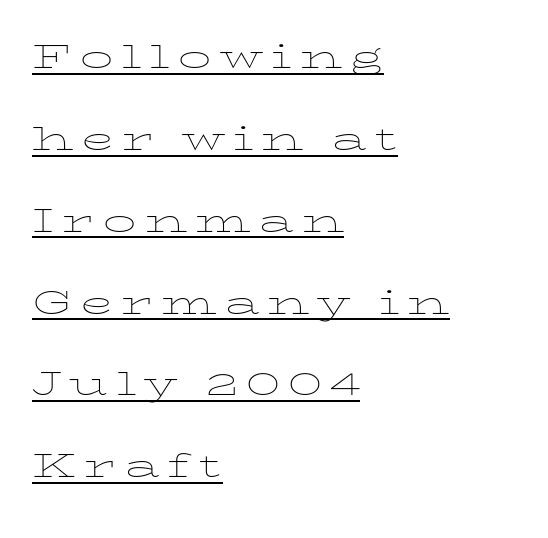
Q: Is the text bold? A: No.
Q: Is the text italic (slanted)? A: No, it is upright.
Q: Is the text underlined? A: Yes.
Q: How is the paragraph aligned? A: Left-aligned.
Q: Width (condensed, normal, or wide)? A: Wide.
Q: Stroke contrast? A: Low.
Q: x-height? A: Medium.
Q: Monospaced? A: No.
